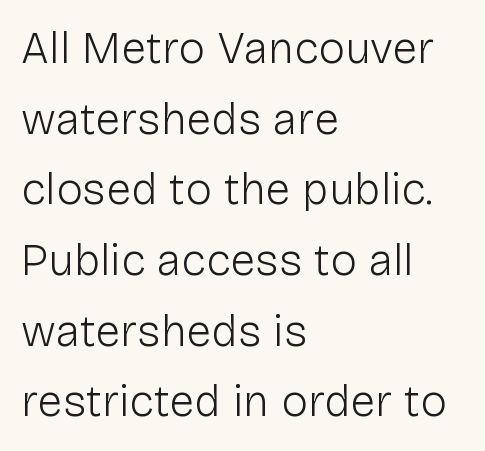
The image shows 45 px light sans-serif type, upright; set left-aligned, normal line spacing (1.57x), normal letter spacing, not underlined; low stroke contrast and a medium x-height.
